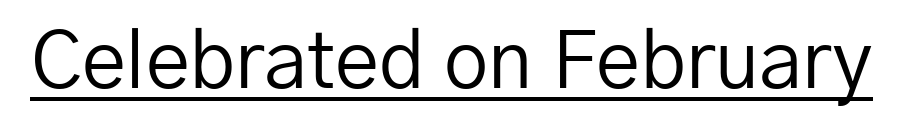
Q: Is the text bold? A: No.
Q: Is the text italic (slanted)? A: No, it is upright.
Q: Is the typeface a serif or a sans-serif typeface? A: Sans-serif.
Q: Is the text underlined? A: Yes.
Q: Is the spacing between letters normal or unusually wide? A: Normal.
Q: Width (condensed, normal, or wide)? A: Normal.
Q: Stroke contrast? A: Low.
Q: x-height? A: Medium.
Q: Monospaced? A: No.
